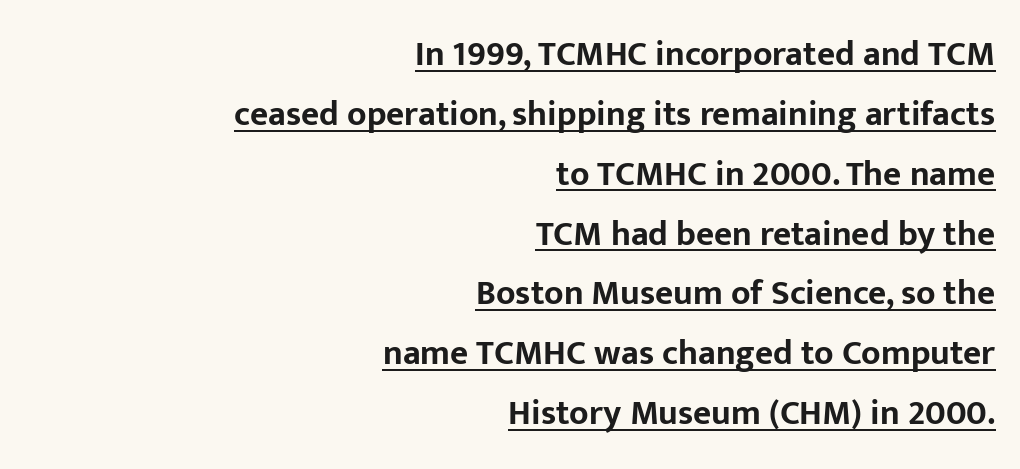
The image shows 35 px bold sans-serif type, upright; set right-aligned, line spacing 1.71x, normal letter spacing, underlined; low stroke contrast and a medium x-height.
